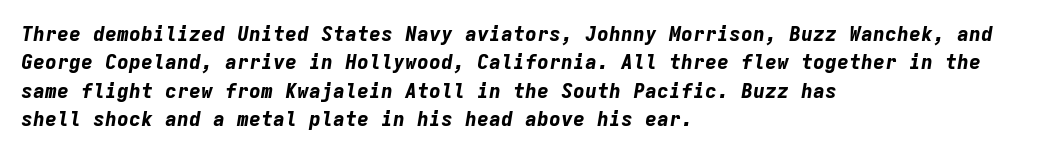
Q: Is the text bold? A: Yes.
Q: Is the text italic (slanted)? A: Yes, it leans right by about 9 degrees.
Q: Is the text underlined? A: No.
Q: How is the paragraph aligned? A: Left-aligned.
Q: Is the spacing between letters normal or unusually wide? A: Normal.
Q: Is the spacing between lines tight, normal or loose? A: Normal.
